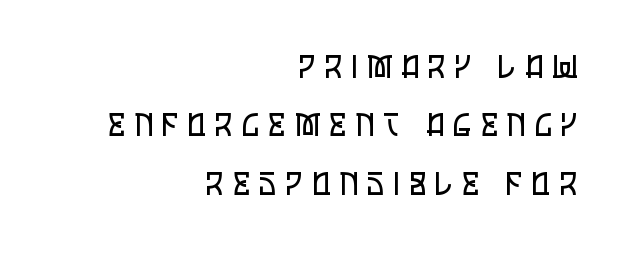
Vertical strokes here are truly vertical. Font category for this specimen: sans-serif. Only glyphs here, with clear space below each row. Do the characters align in a grid? No, the font is proportional. This rendering widens character spacing well past its baseline value.
